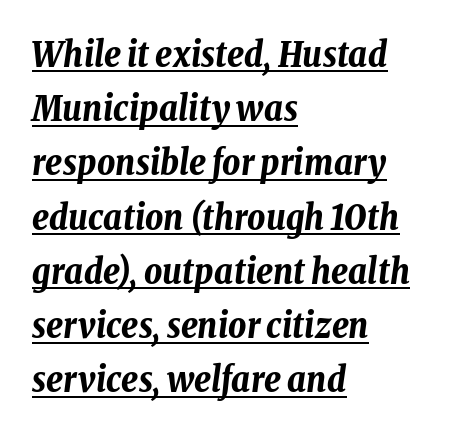
The image shows 35 px bold, condensed type, italic (leaning right); set left-aligned, normal line spacing (1.55x), normal letter spacing, underlined; low stroke contrast and a medium x-height.
